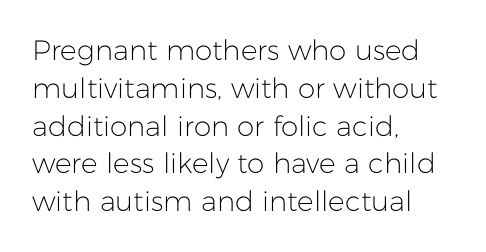
The image shows 28 px light sans-serif type, upright; set left-aligned, normal line spacing (1.35x), normal letter spacing, not underlined; low stroke contrast and a medium x-height.
